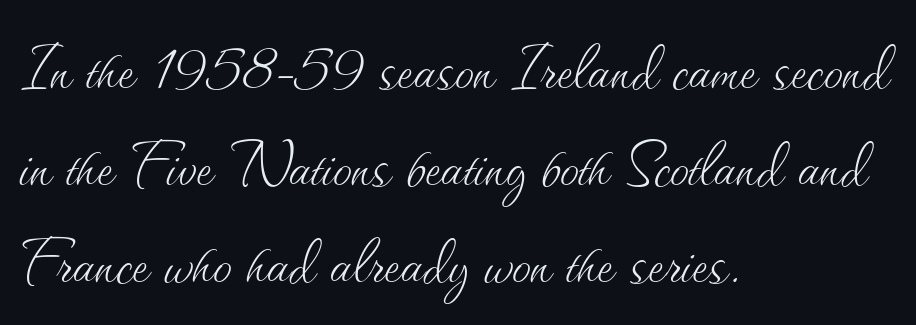
The image shows 77 px thin type; set left-aligned, normal line spacing (1.26x), normal letter spacing, not underlined; medium stroke contrast and a small x-height.
